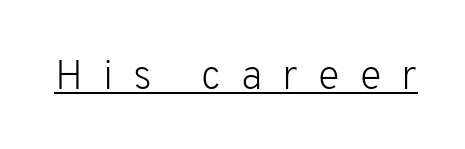
Q: Is the text bold? A: No.
Q: Is the text italic (slanted)? A: No, it is upright.
Q: Is the typeface a serif or a sans-serif typeface? A: Sans-serif.
Q: Is the text underlined? A: Yes.
Q: Is the spacing between letters normal or unusually wide? A: Unusually wide.
Q: Width (condensed, normal, or wide)? A: Normal.
Q: Stroke contrast? A: Low.
Q: x-height? A: Medium.
Q: Monospaced? A: No.
